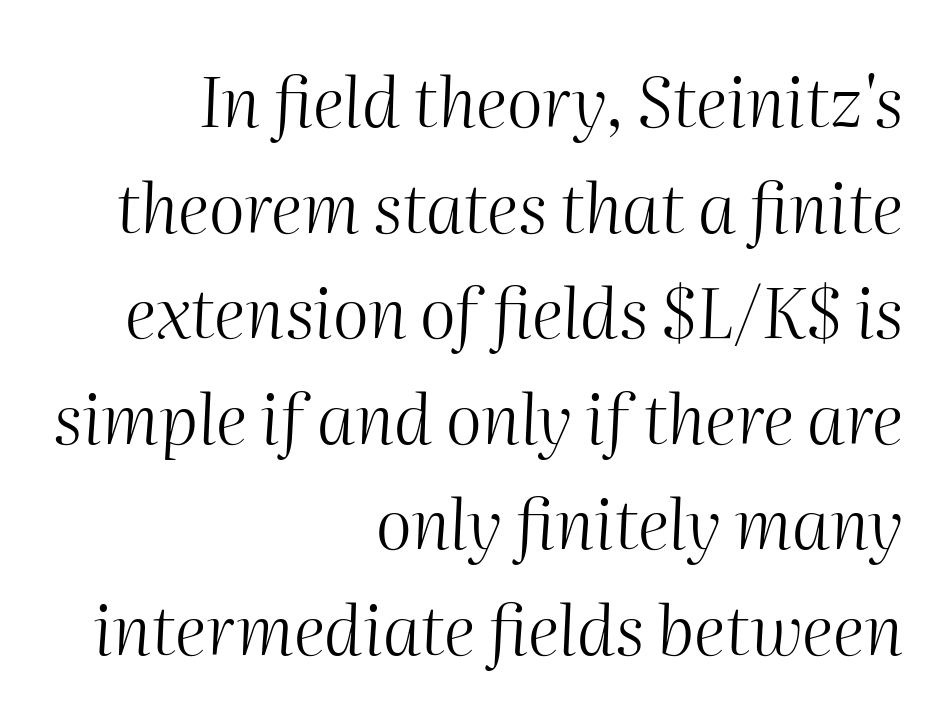
{"italic": "yes", "lean": "right", "slant_degrees": 2, "bold": "no", "weight": "light", "width": "normal", "stroke_contrast": "medium", "x_height": "medium", "monospaced": "no", "underline": "no", "align": "right", "line_spacing": "normal", "line_spacing_ratio": 1.53, "letter_spacing": "normal", "letter_spacing_em": 0.0, "glyph_px": 69}
